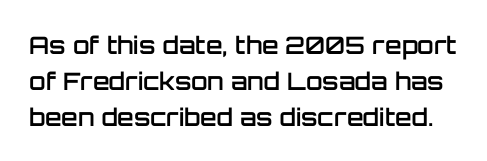
The image shows 24 px text type, upright; set normal line spacing (1.49x), normal letter spacing, not underlined.
